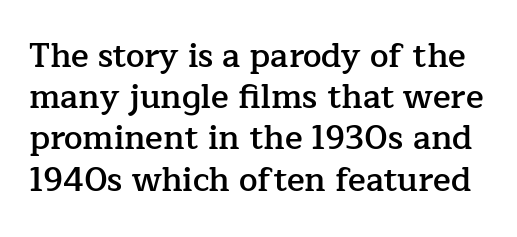
Nope, not italic — everything's standing straight. Descenders are the only things crossing below the line. The line texture is even and compact thanks to regular tracking. A fair bit of extra ink — the face is semibold, not bold. Think of a printed novel: that variable character pitch is what you see here.
